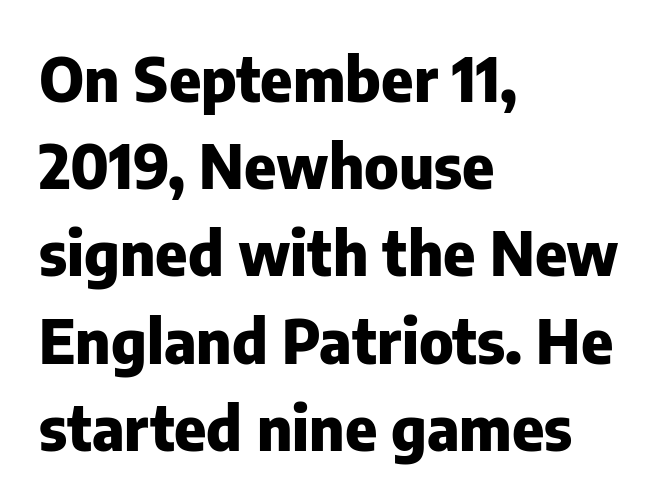
The image shows 61 px heavy sans-serif type, upright; set left-aligned, normal line spacing (1.43x), normal letter spacing, not underlined; low stroke contrast and a medium x-height.
